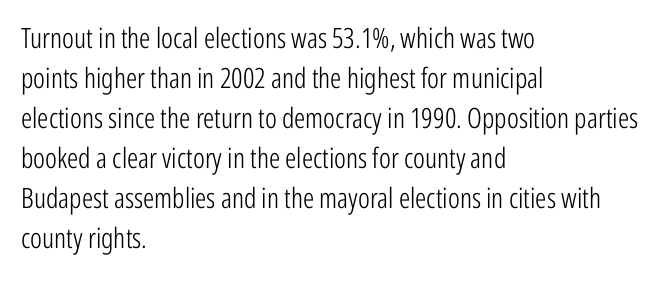
No extra ink here — the face is not bold. A typesetter would call this zero additional tracking. The specimen reads as upright at a glance. Serifs: no, the terminals of the letterforms are clean.
